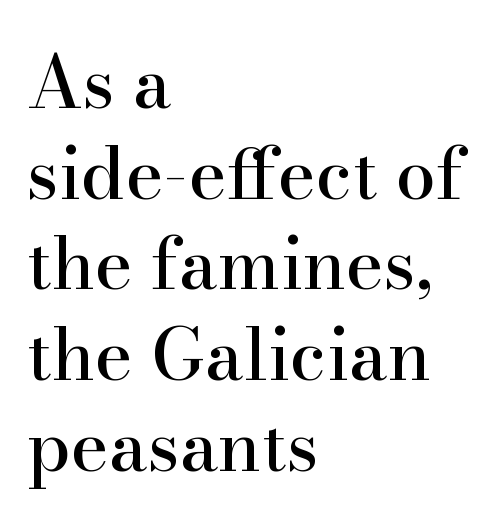
Here the glyphs are tracked normally, forming tight word shapes. A typesetter would call this proportional, since set widths differ per character. Descender tails drop into unmarked territory. The rendering uses a moderate line-height, typical for paragraphs. The type family on display is of the serif kind.
